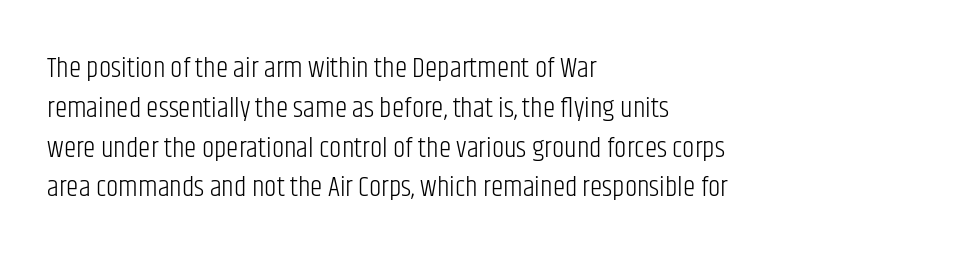
Stroke mass is kept to a normal reading level or below. What kind of face is this? One without serifs — a sans. Check under the words: just untouched page. Note the varied advance widths — an 'i' is clearly narrower than an 'm'.
